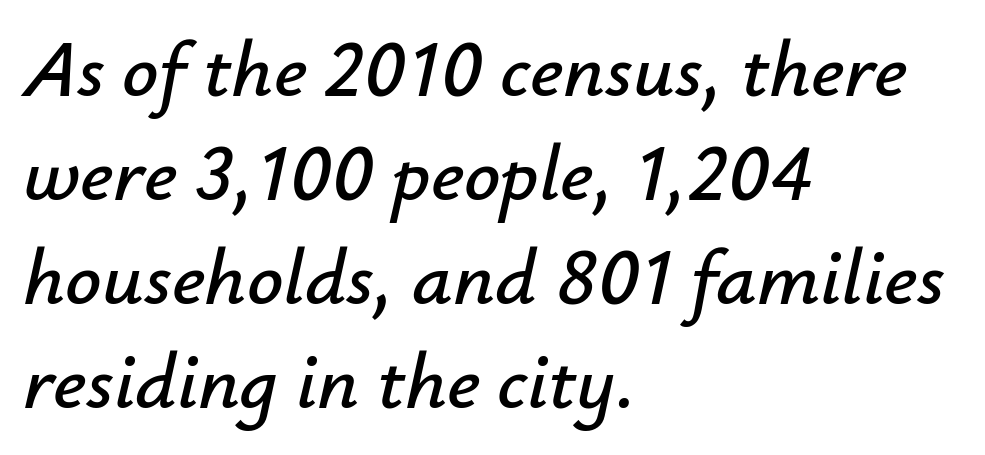
Q: Is the text italic (slanted)? A: Yes, it leans right by about 12 degrees.
Q: Is the text underlined? A: No.
Q: How is the paragraph aligned? A: Left-aligned.
Q: Is the spacing between letters normal or unusually wide? A: Normal.
Q: Is the spacing between lines tight, normal or loose? A: Normal.
Q: Width (condensed, normal, or wide)? A: Normal.
Q: Stroke contrast? A: Low.
Q: x-height? A: Small.
Q: Monospaced? A: No.
